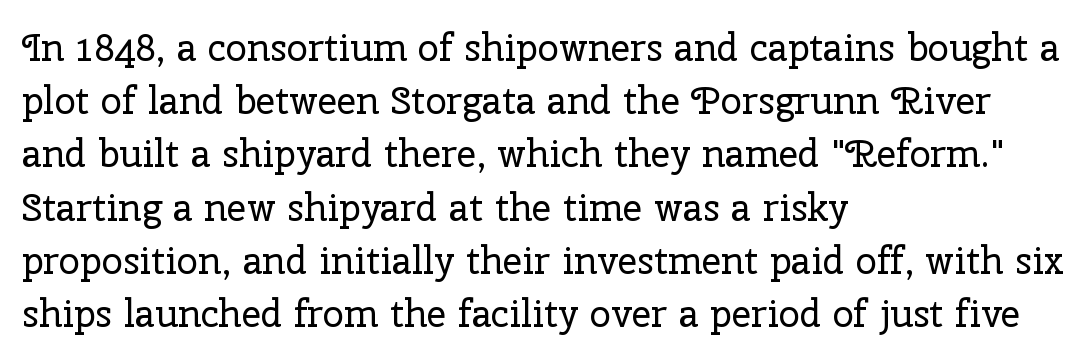
The image shows 38 px regular-weight serif type, upright; set left-aligned, normal line spacing (1.4x), normal letter spacing, not underlined; low stroke contrast and a medium x-height.
